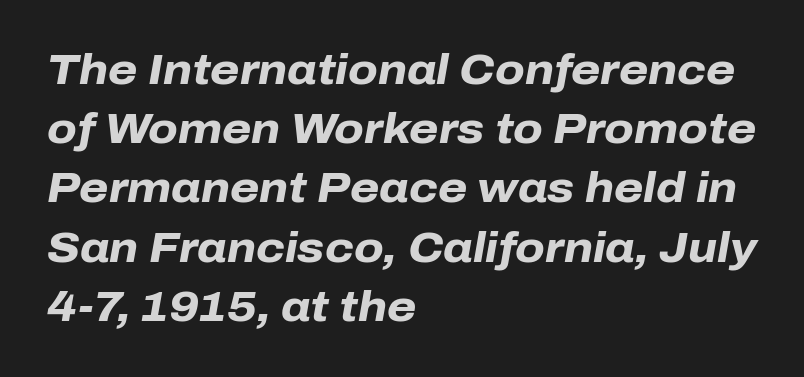
Q: Is the text bold? A: Yes.
Q: Is the text italic (slanted)? A: Yes, it leans right by about 10 degrees.
Q: Is the text underlined? A: No.
Q: How is the paragraph aligned? A: Left-aligned.
Q: Is the spacing between letters normal or unusually wide? A: Normal.
Q: Is the spacing between lines tight, normal or loose? A: Normal.
Q: Width (condensed, normal, or wide)? A: Normal.
Q: Stroke contrast? A: Low.
Q: x-height? A: Medium.
Q: Monospaced? A: No.
